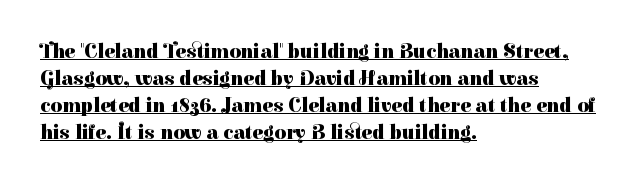
{"italic": "no", "bold": "yes", "underline": "yes", "align": "left", "line_spacing": "normal", "line_spacing_ratio": 1.35, "letter_spacing": "normal", "letter_spacing_em": 0.0, "glyph_px": 20}
